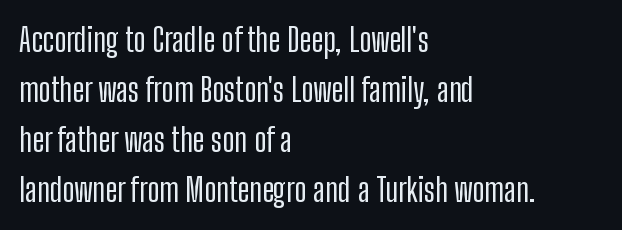
The image shows 33 px condensed sans-serif type, upright; set left-aligned, normal line spacing (1.52x), normal letter spacing, not underlined; low stroke contrast and a medium x-height.
